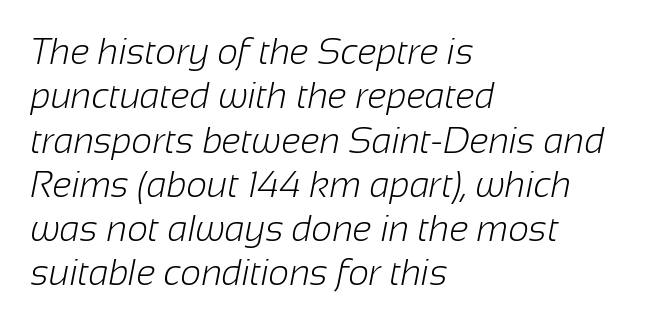
{"serif": "no", "bold": "no", "weight": "light", "width": "normal", "stroke_contrast": "low", "x_height": "medium", "monospaced": "no", "underline": "no", "align": "left", "line_spacing_ratio": 1.23, "letter_spacing": "normal", "letter_spacing_em": 0.0, "glyph_px": 36}
